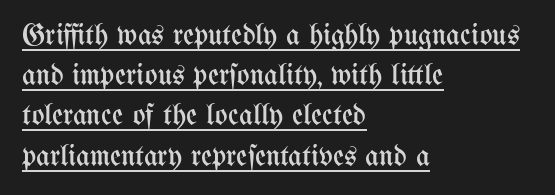
The image shows 30 px regular-weight, condensed type, upright; set left-aligned, normal line spacing (1.34x), normal letter spacing, underlined; medium stroke contrast and a medium x-height.
